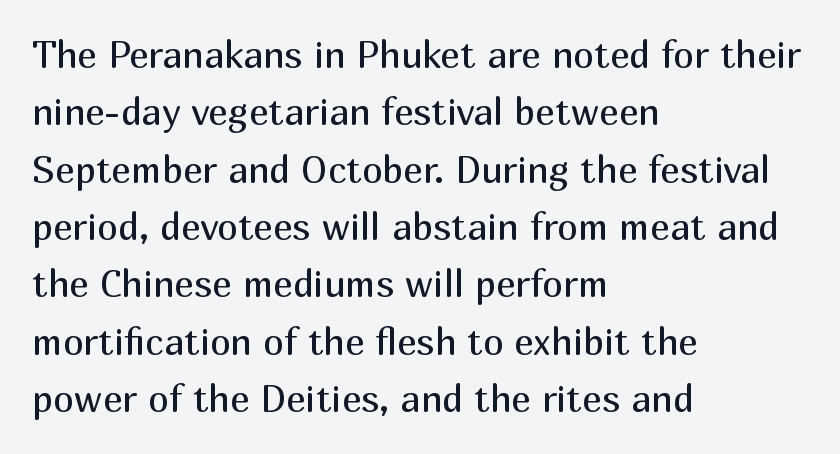
The image shows 37 px regular-weight sans-serif type, upright; set left-aligned, normal line spacing (1.55x), normal letter spacing, not underlined; medium stroke contrast and a medium x-height.
